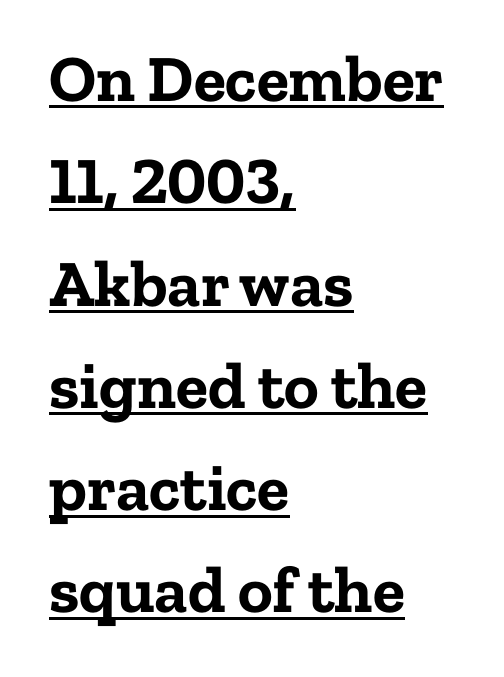
{"serif": "yes", "italic": "no", "bold": "yes", "weight": "bold", "width": "normal", "stroke_contrast": "low", "x_height": "medium", "monospaced": "no", "underline": "yes", "align": "left", "line_spacing": "normal", "line_spacing_ratio": 1.55, "letter_spacing": "normal", "letter_spacing_em": 0.0, "glyph_px": 66}
